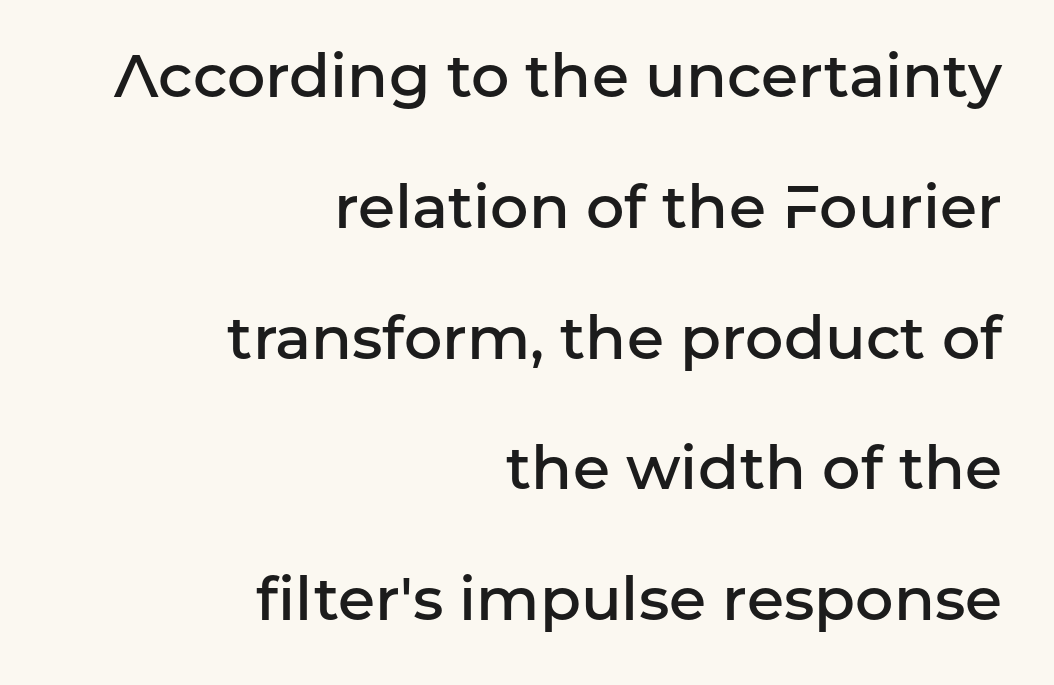
The compositor pushed each line to the right boundary. Glyph-to-glyph distance matches everyday printed text. The passage shown is not underscored anywhere. Does the type have serifs? No, each stem ends abruptly. You could not count columns in this text — the font is proportionally spaced.
